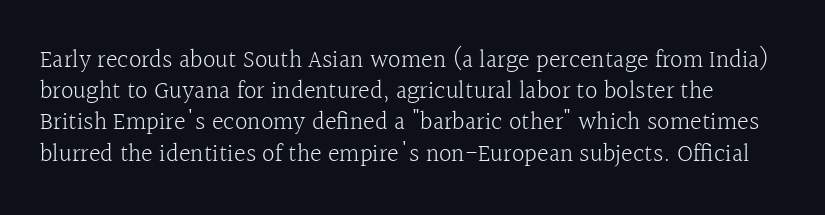
Look at the tracking — it's just the regular setting, nothing added. This is roman type, the default non-slanted kind. The face looks like a standard text weight, possibly lighter. Rule under the text: the space is simply empty.
